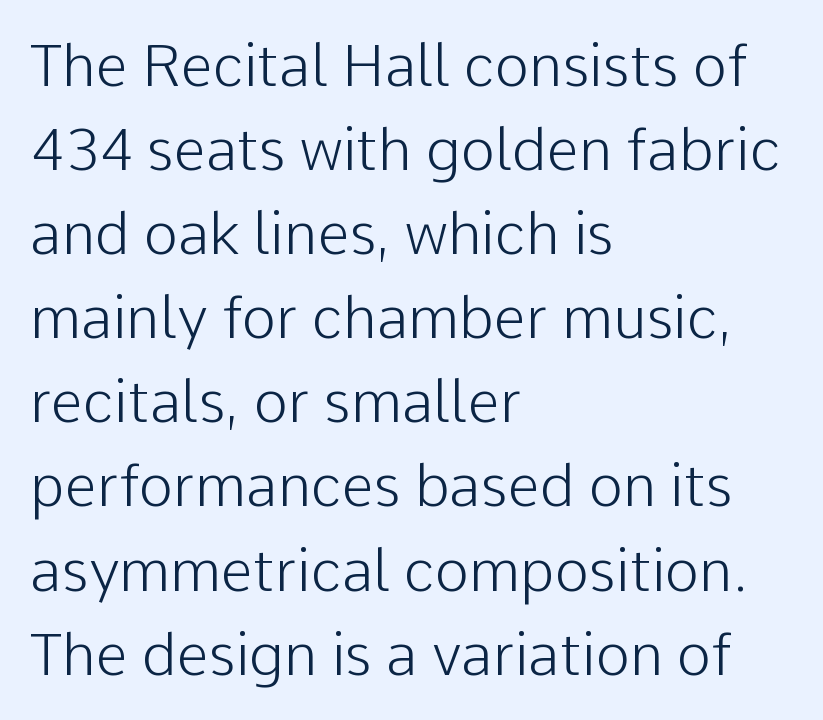
Q: Is the text bold? A: No.
Q: Is the text italic (slanted)? A: No, it is upright.
Q: Is the typeface a serif or a sans-serif typeface? A: Sans-serif.
Q: Is the text underlined? A: No.
Q: How is the paragraph aligned? A: Left-aligned.
Q: Is the spacing between letters normal or unusually wide? A: Normal.
Q: Is the spacing between lines tight, normal or loose? A: Normal.
Q: Width (condensed, normal, or wide)? A: Normal.
Q: Stroke contrast? A: Low.
Q: x-height? A: Medium.
Q: Monospaced? A: No.
